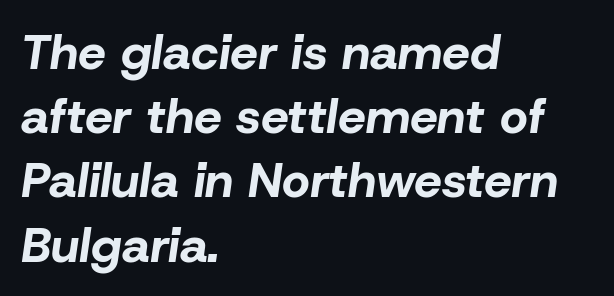
The image shows 49 px bold type, italic (leaning right); set left-aligned, normal line spacing (1.31x), normal letter spacing, not underlined; low stroke contrast and a medium x-height.
